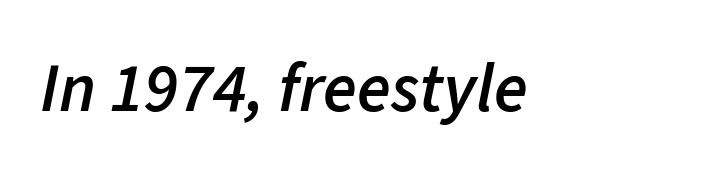
The image shows 69 px semibold type, italic (leaning right); set normal letter spacing, not underlined; low stroke contrast and a medium x-height.
